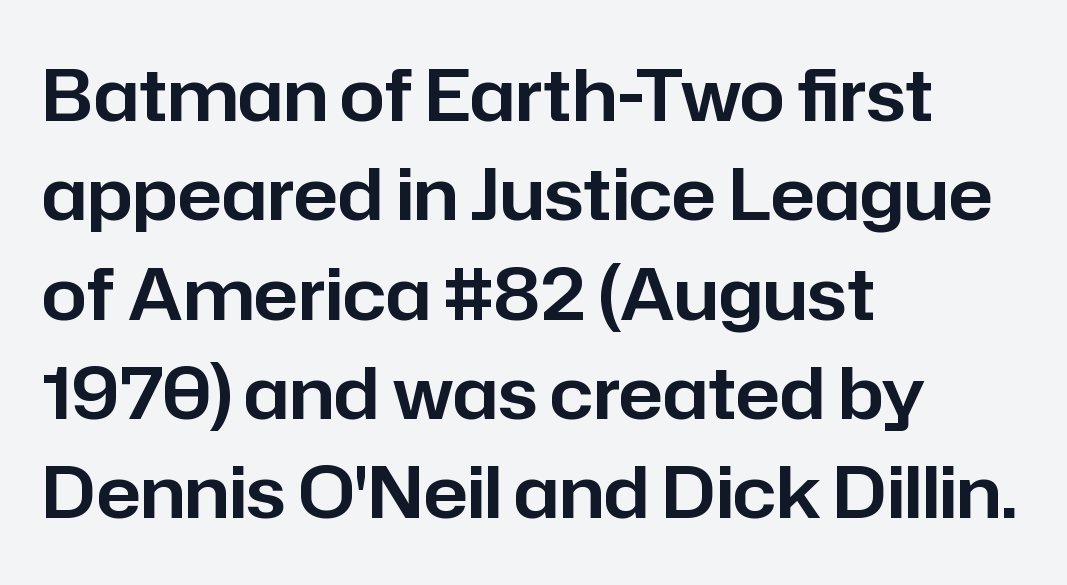
{"serif": "no", "italic": "no", "width": "normal", "stroke_contrast": "low", "x_height": "medium", "monospaced": "no", "underline": "no", "align": "left", "line_spacing": "normal", "line_spacing_ratio": 1.38, "letter_spacing": "normal", "letter_spacing_em": 0.0, "glyph_px": 72}
